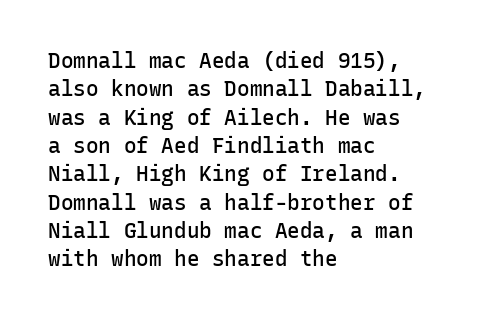
The lines are quadded left. Quick note: not italic, upright. Heft: intermediate — a semibold. Letter spacing: default. Each row of text sits above clean, open space.
